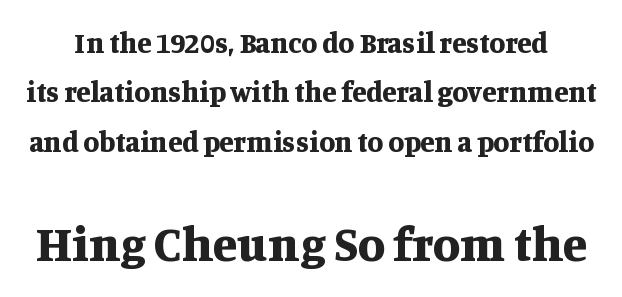
Q: Is the text bold? A: Yes.
Q: Is the text italic (slanted)? A: No, it is upright.
Q: Is the typeface a serif or a sans-serif typeface? A: Serif.
Q: Is the text underlined? A: No.
Q: Is the spacing between letters normal or unusually wide? A: Normal.
Q: Is the spacing between lines tight, normal or loose? A: Normal.
Q: Which block of text is set in a larger size, the first (top) or the second (bottom)? A: The second (bottom) one.
Q: Width (condensed, normal, or wide)? A: Normal.
Q: Stroke contrast? A: Medium.
Q: x-height? A: Large.
Q: Monospaced? A: No.
